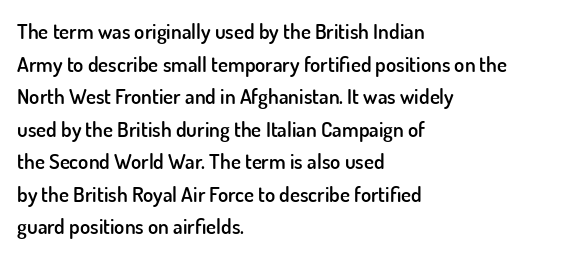
{"italic": "no", "bold": "semi", "underline": "no", "align": "left", "line_spacing": "normal", "line_spacing_ratio": 1.55, "letter_spacing": "normal", "letter_spacing_em": 0.0, "glyph_px": 21}
